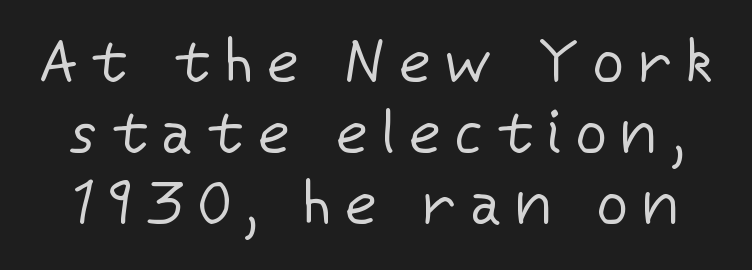
Q: Is the text bold? A: No.
Q: Is the text italic (slanted)? A: No, it is upright.
Q: Is the typeface a serif or a sans-serif typeface? A: Sans-serif.
Q: Is the text underlined? A: No.
Q: Is the spacing between letters normal or unusually wide? A: Unusually wide.
Q: Width (condensed, normal, or wide)? A: Normal.
Q: Stroke contrast? A: Low.
Q: x-height? A: Medium.
Q: Monospaced? A: No.
